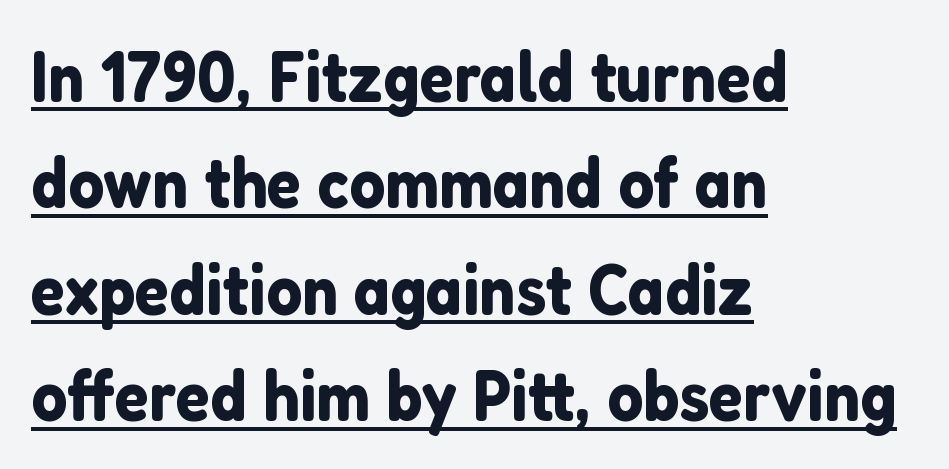
The image shows 71 px sans-serif type, upright; set left-aligned, normal line spacing (1.5x), normal letter spacing, underlined; low stroke contrast and a medium x-height.
